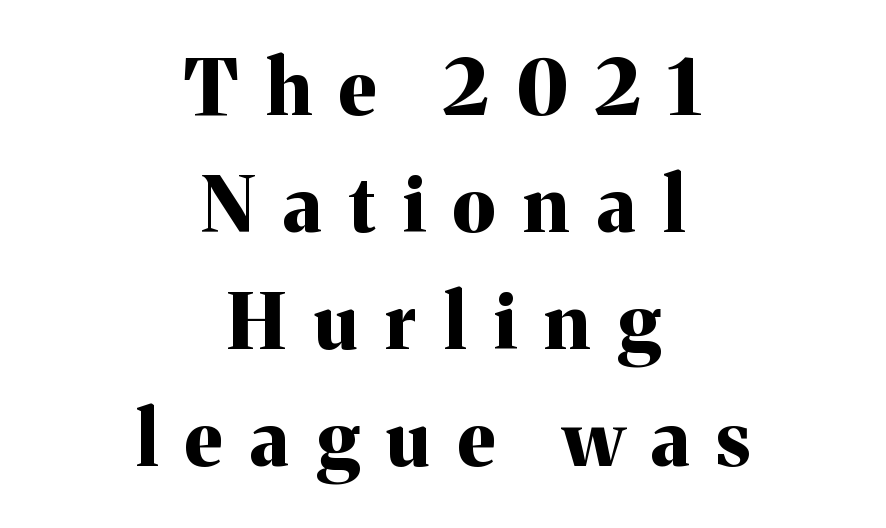
{"serif": "yes", "italic": "no", "bold": "yes", "weight": "bold", "width": "normal", "stroke_contrast": "medium", "x_height": "medium", "monospaced": "no", "underline": "no", "align": "center", "line_spacing": "normal", "line_spacing_ratio": 1.52, "letter_spacing": "wide", "letter_spacing_em": 0.36, "glyph_px": 77}
